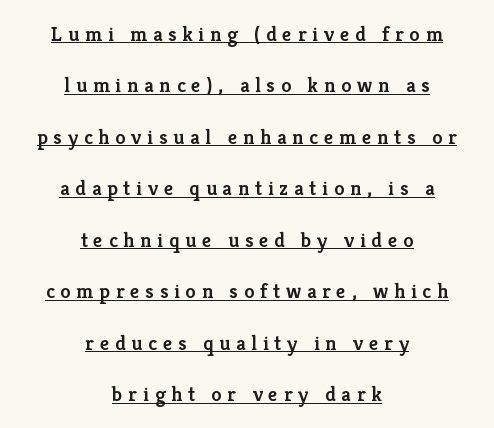
Q: Is the text bold? A: Semi-bold.
Q: Is the text italic (slanted)? A: No, it is upright.
Q: Is the text underlined? A: Yes.
Q: How is the paragraph aligned? A: Centered.
Q: Is the spacing between letters normal or unusually wide? A: Unusually wide.
Q: Is the spacing between lines tight, normal or loose? A: Loose.
